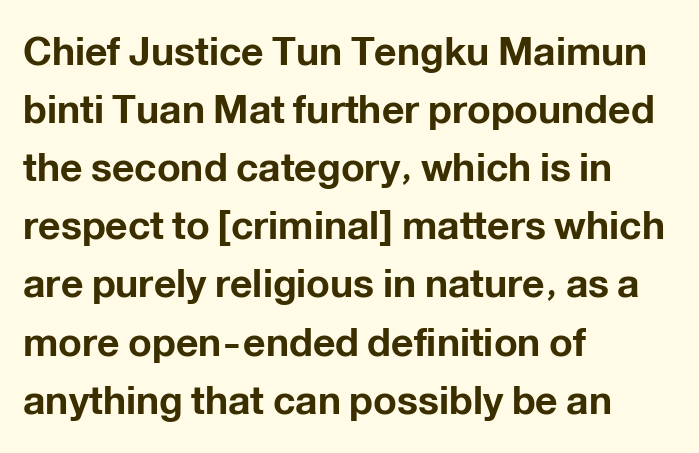
Q: Is the text bold? A: Yes.
Q: Is the text italic (slanted)? A: No, it is upright.
Q: Is the typeface a serif or a sans-serif typeface? A: Sans-serif.
Q: Is the text underlined? A: No.
Q: How is the paragraph aligned? A: Left-aligned.
Q: Is the spacing between letters normal or unusually wide? A: Normal.
Q: Is the spacing between lines tight, normal or loose? A: Normal.
Q: Width (condensed, normal, or wide)? A: Normal.
Q: Stroke contrast? A: Low.
Q: x-height? A: Medium.
Q: Monospaced? A: No.
